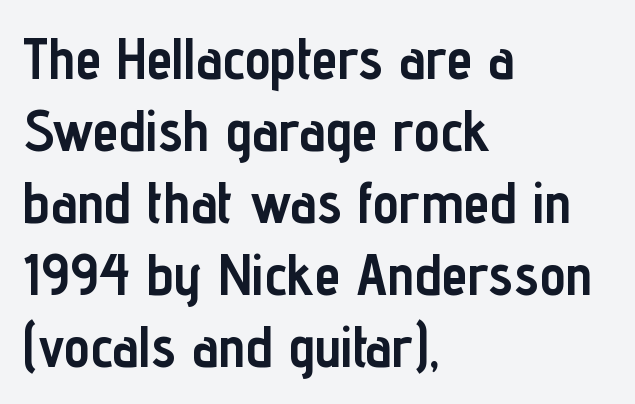
Q: Is the text bold? A: Yes.
Q: Is the text italic (slanted)? A: No, it is upright.
Q: Is the typeface a serif or a sans-serif typeface? A: Sans-serif.
Q: Is the text underlined? A: No.
Q: How is the paragraph aligned? A: Left-aligned.
Q: Is the spacing between letters normal or unusually wide? A: Normal.
Q: Width (condensed, normal, or wide)? A: Condensed.
Q: Stroke contrast? A: Low.
Q: x-height? A: Medium.
Q: Monospaced? A: No.
